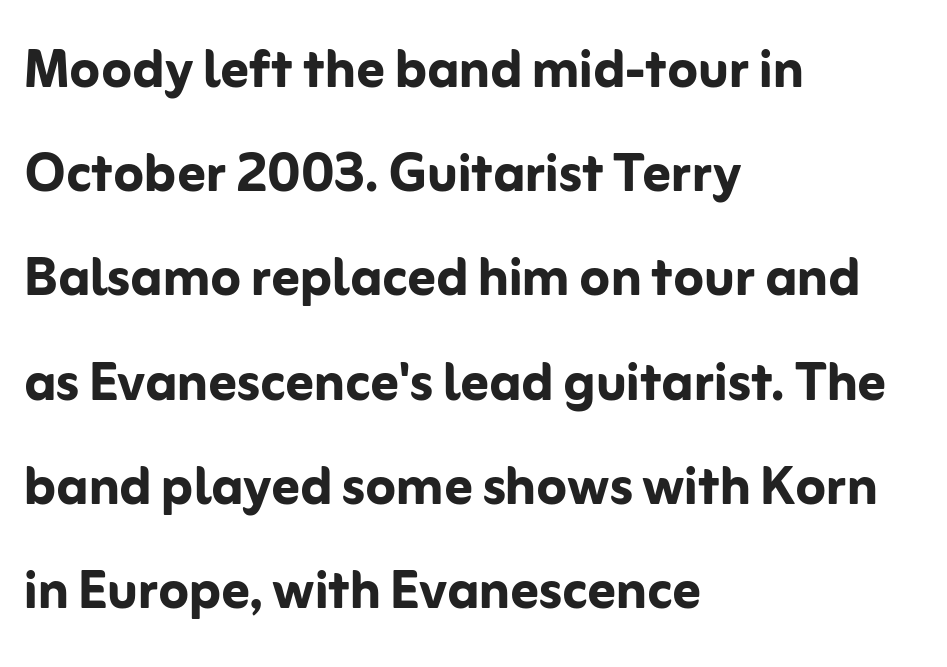
{"serif": "no", "italic": "no", "bold": "yes", "weight": "semibold", "width": "normal", "stroke_contrast": "low", "x_height": "medium", "monospaced": "no", "underline": "no", "align": "left", "line_spacing": "normal", "line_spacing_ratio": 1.51, "letter_spacing": "normal", "letter_spacing_em": 0.0, "glyph_px": 69}
